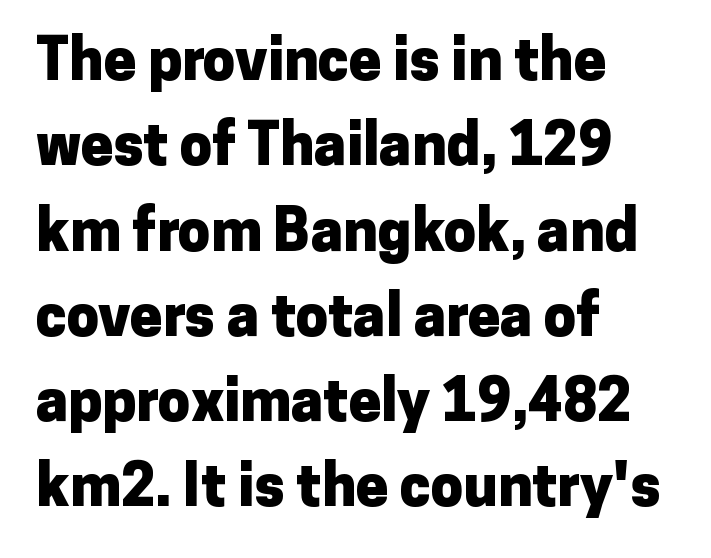
The image shows 58 px heavy sans-serif type, upright; set left-aligned, normal line spacing (1.47x), normal letter spacing, not underlined; low stroke contrast and a medium x-height.
